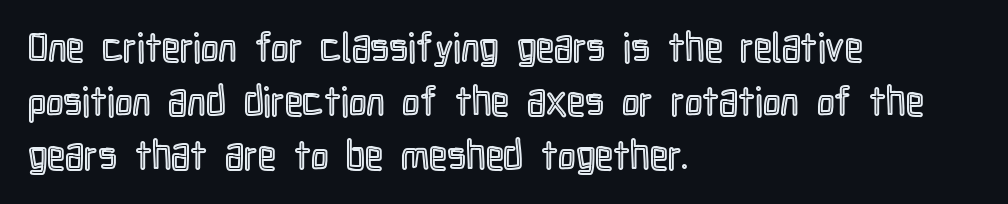
{"italic": "no", "width": "condensed", "x_height": "medium", "monospaced": "no", "underline": "no", "align": "left", "line_spacing": "normal", "line_spacing_ratio": 1.35, "letter_spacing": "normal", "letter_spacing_em": 0.0, "glyph_px": 40}
